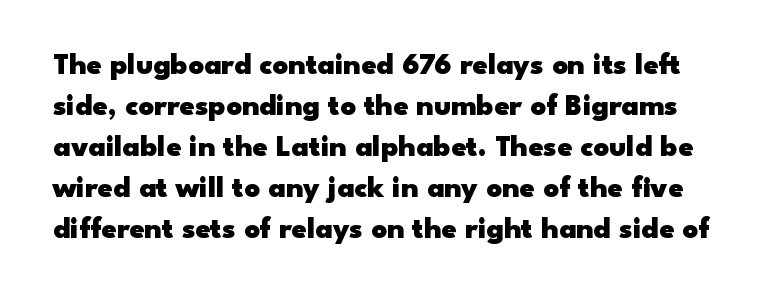
{"serif": "no", "italic": "no", "bold": "yes", "weight": "heavy", "width": "wide", "stroke_contrast": "low", "x_height": "small", "monospaced": "no", "underline": "no", "line_spacing": "normal", "line_spacing_ratio": 1.37, "letter_spacing": "normal", "letter_spacing_em": 0.0, "glyph_px": 30}
